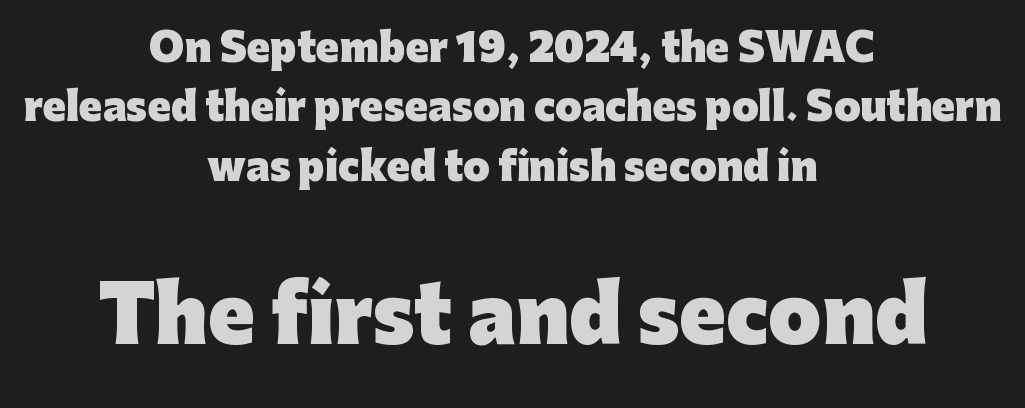
The image shows 76 px heavy sans-serif type, upright; set centered, normal line spacing (1.56x), normal letter spacing, not underlined; the second (bottom) block is 2.0x larger; low stroke contrast and a medium x-height.
